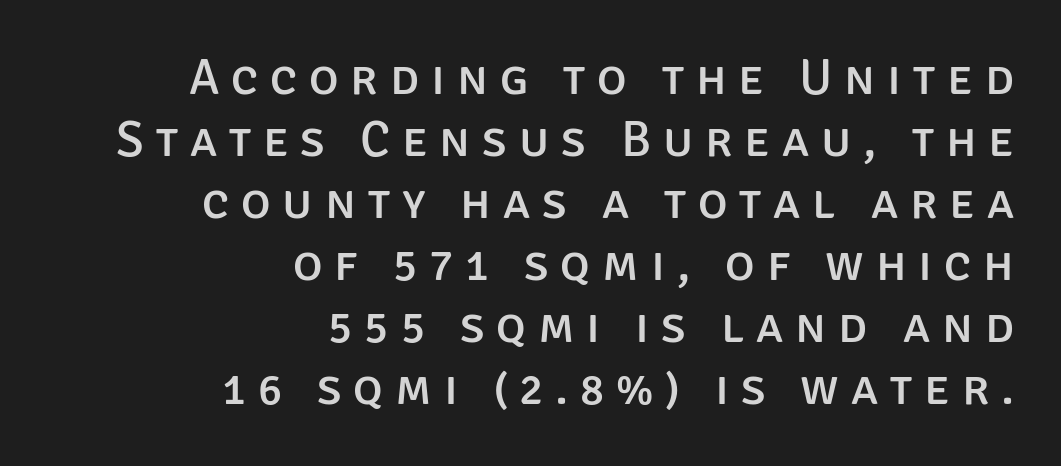
The image shows 50 px sans-serif type, upright; set right-aligned, line spacing 1.24x, unusually wide letter spacing (+0.24 em), not underlined; low stroke contrast and a large x-height.
